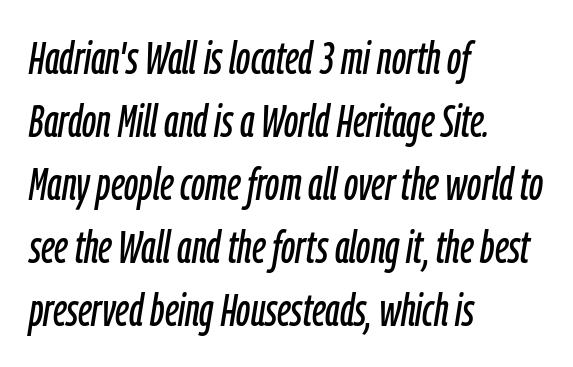
{"italic": "yes", "lean": "right", "slant_degrees": 9, "width": "condensed", "stroke_contrast": "low", "x_height": "medium", "monospaced": "no", "underline": "no", "align": "left", "line_spacing": "normal", "line_spacing_ratio": 1.37, "letter_spacing": "normal", "letter_spacing_em": 0.0, "glyph_px": 46}
